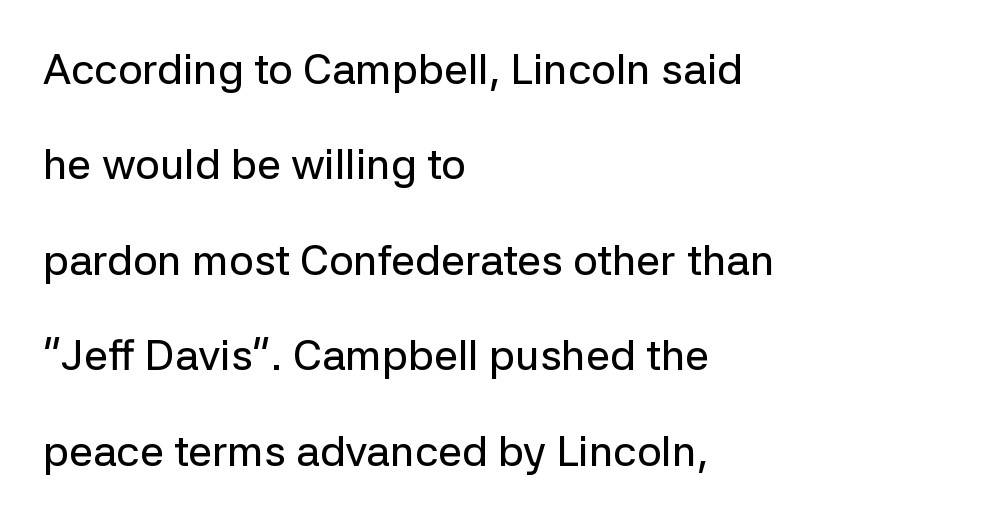
Q: Is the text italic (slanted)? A: No, it is upright.
Q: Is the typeface a serif or a sans-serif typeface? A: Sans-serif.
Q: Is the text underlined? A: No.
Q: How is the paragraph aligned? A: Left-aligned.
Q: Is the spacing between letters normal or unusually wide? A: Normal.
Q: Is the spacing between lines tight, normal or loose? A: Loose.
Q: Width (condensed, normal, or wide)? A: Normal.
Q: Stroke contrast? A: Low.
Q: x-height? A: Medium.
Q: Monospaced? A: No.
